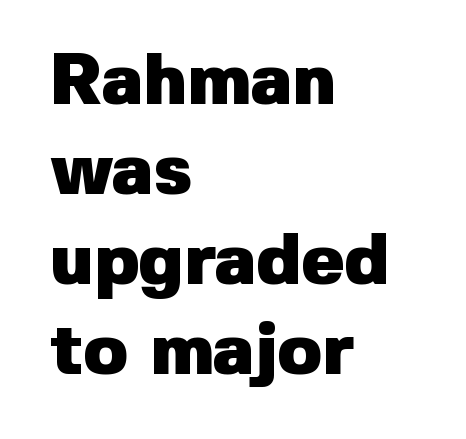
{"serif": "no", "italic": "no", "bold": "yes", "weight": "heavy", "width": "normal", "stroke_contrast": "low", "x_height": "medium", "monospaced": "no", "underline": "no", "align": "left", "line_spacing": "normal", "line_spacing_ratio": 1.25, "letter_spacing": "normal", "letter_spacing_em": 0.0, "glyph_px": 72}
